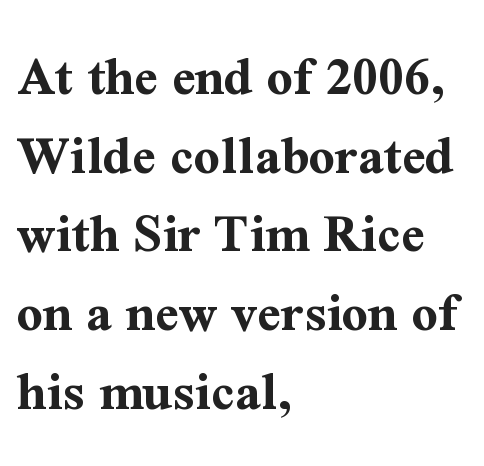
Q: Is the text bold? A: Yes.
Q: Is the text italic (slanted)? A: No, it is upright.
Q: Is the typeface a serif or a sans-serif typeface? A: Serif.
Q: Is the text underlined? A: No.
Q: How is the paragraph aligned? A: Left-aligned.
Q: Is the spacing between letters normal or unusually wide? A: Normal.
Q: Is the spacing between lines tight, normal or loose? A: Normal.
Q: Width (condensed, normal, or wide)? A: Normal.
Q: Stroke contrast? A: Medium.
Q: x-height? A: Medium.
Q: Monospaced? A: No.
